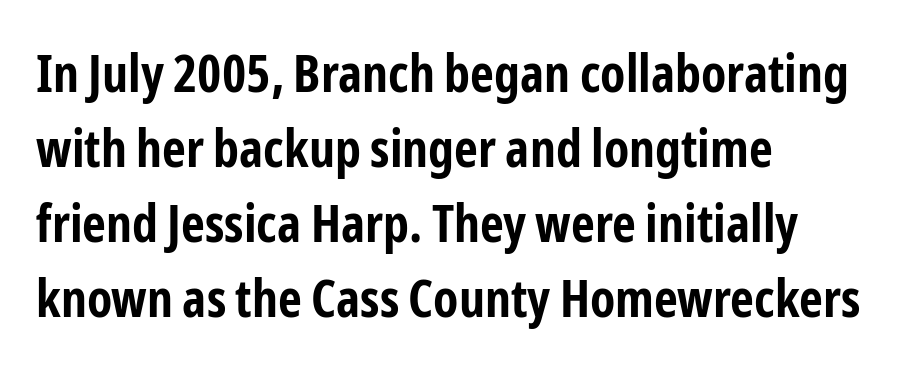
Proportional: the letters do not fall into vertical columns. Note: no serifs on the glyphs. Weight check: bold — yes, fully. This rendering leaves character spacing at its baseline value. Reading down the column, the eye jumps a familiar distance to each next line. Honestly, there is no underline to notice here at all.
